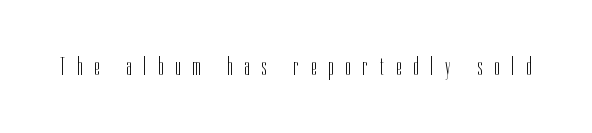
{"italic": "no", "bold": "no", "underline": "no", "letter_spacing": "wide", "letter_spacing_em": 0.47, "glyph_px": 26}
